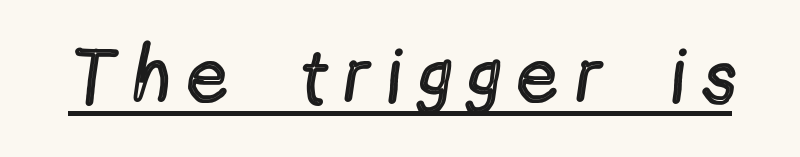
Q: Is the text bold? A: No.
Q: Is the typeface a serif or a sans-serif typeface? A: Sans-serif.
Q: Is the text underlined? A: Yes.
Q: Is the spacing between letters normal or unusually wide? A: Unusually wide.
Q: Width (condensed, normal, or wide)? A: Condensed.
Q: x-height? A: Medium.
Q: Monospaced? A: No.
